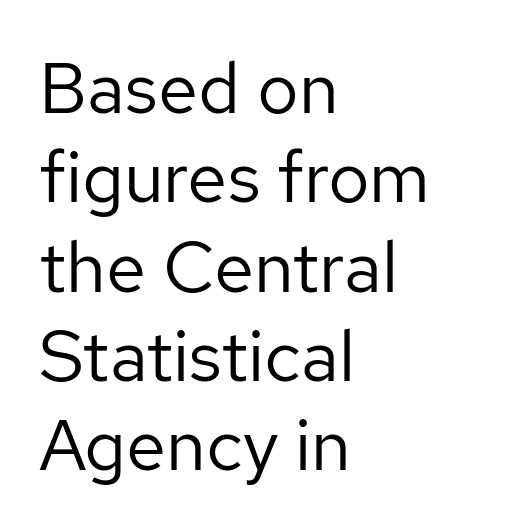
This rendering employs a face without finishing strokes, i.e., a sans-serif. The font sits on the lighter half of the weight spectrum, regular included. These lines are rendered in a variable-pitch font. How are the letters spaced? Ordinarily, with no added tracking.
